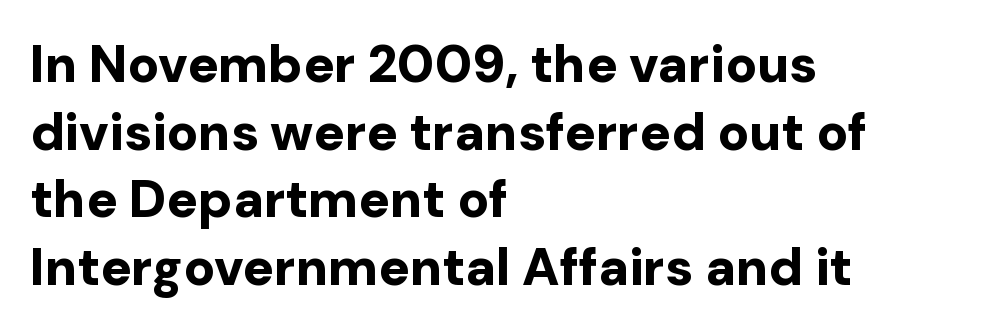
The image shows 52 px bold sans-serif type, upright; set left-aligned, normal line spacing (1.3x), normal letter spacing, not underlined; low stroke contrast and a medium x-height.
